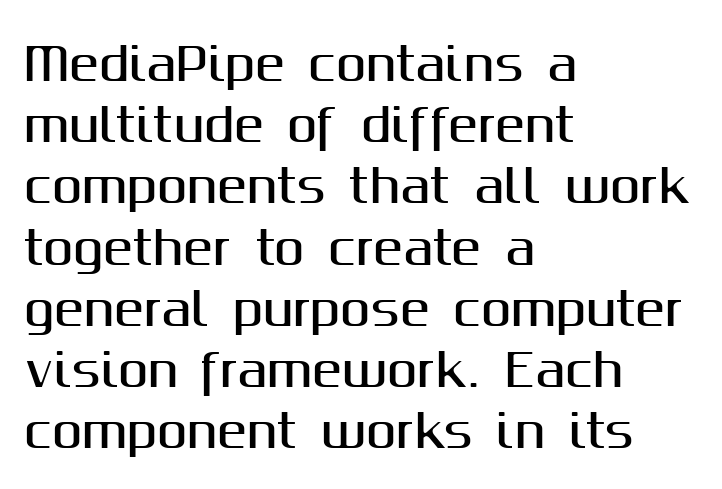
Q: Is the text italic (slanted)? A: No, it is upright.
Q: Is the typeface a serif or a sans-serif typeface? A: Sans-serif.
Q: Is the text underlined? A: No.
Q: How is the paragraph aligned? A: Left-aligned.
Q: Is the spacing between letters normal or unusually wide? A: Normal.
Q: Is the spacing between lines tight, normal or loose? A: Normal.
Q: Width (condensed, normal, or wide)? A: Normal.
Q: Stroke contrast? A: Medium.
Q: x-height? A: Medium.
Q: Monospaced? A: No.
